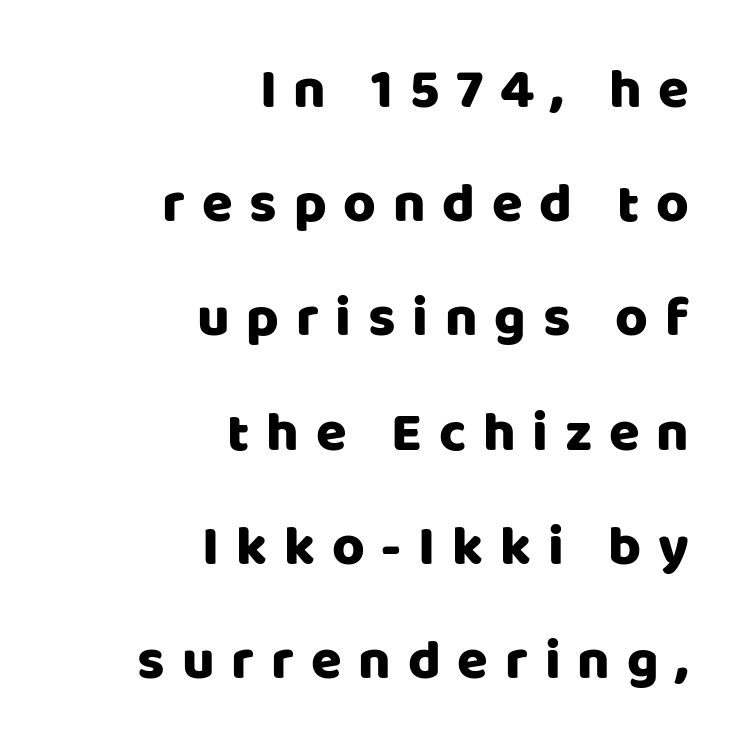
{"serif": "no", "italic": "no", "width": "normal", "stroke_contrast": "low", "x_height": "large", "monospaced": "no", "underline": "no", "align": "right", "line_spacing": "loose", "line_spacing_ratio": 2.04, "letter_spacing": "wide", "letter_spacing_em": 0.3, "glyph_px": 56}
